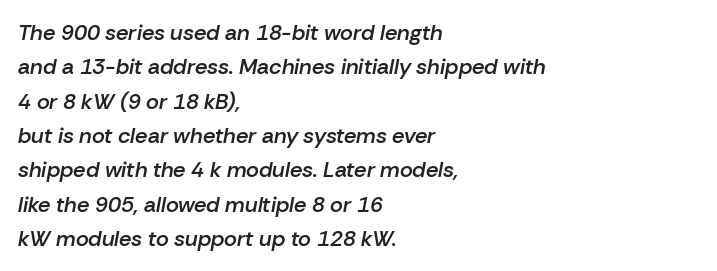
Q: Is the text bold? A: Semi-bold.
Q: Is the text italic (slanted)? A: Yes, it leans right by about 10 degrees.
Q: Is the text underlined? A: No.
Q: How is the paragraph aligned? A: Left-aligned.
Q: Is the spacing between letters normal or unusually wide? A: Normal.
Q: Is the spacing between lines tight, normal or loose? A: Normal.
